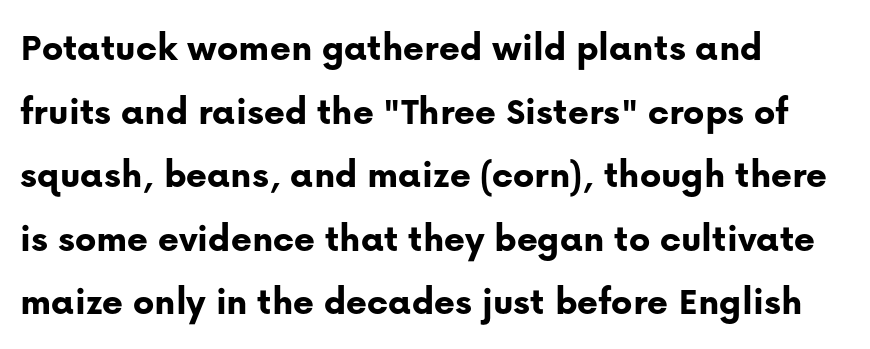
Decoration check: the copy has no underline. The sample has been set heavy, in full bold. Letter spacing: default. Upright lettering throughout.
